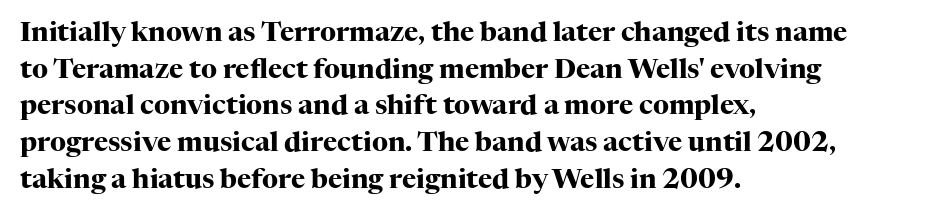
Q: Is the text bold? A: Yes.
Q: Is the text italic (slanted)? A: No, it is upright.
Q: Is the text underlined? A: No.
Q: How is the paragraph aligned? A: Left-aligned.
Q: Is the spacing between letters normal or unusually wide? A: Normal.
Q: Is the spacing between lines tight, normal or loose? A: Normal.
